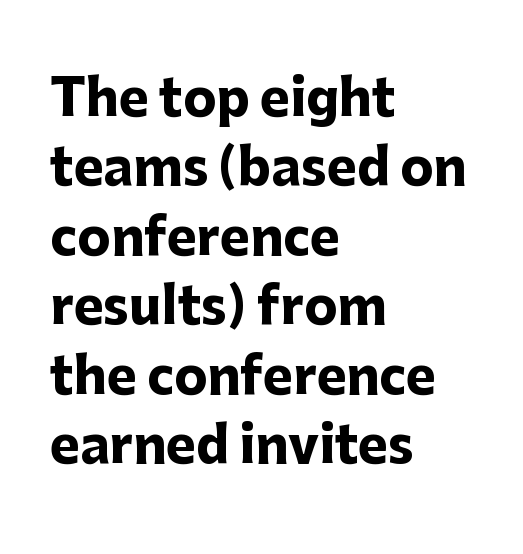
The image shows 50 px heavy sans-serif type, upright; set left-aligned, normal line spacing (1.39x), normal letter spacing, not underlined; low stroke contrast and a medium x-height.
